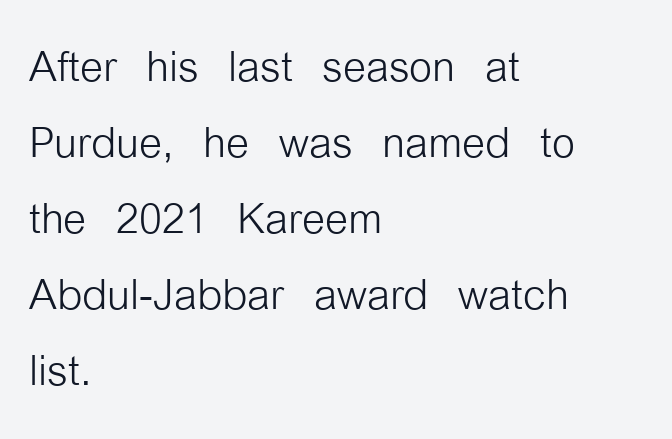
The image shows 59 px light, condensed sans-serif type, upright; set left-aligned, normal line spacing (1.29x), normal letter spacing, not underlined; low stroke contrast and a medium x-height.
